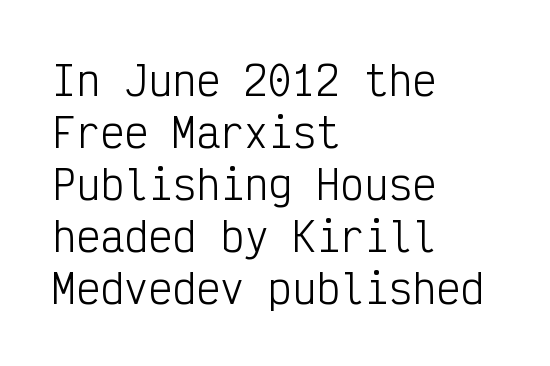
Nobody touched the tracking dial on this one. On a weight scale, this lands at 450 or below. Bare-footed words on every line. The letters march in equal steps, a hallmark of fixed-pitch type. Does the lettering tilt? It doesn't — this is upright. I'd call this a sans setting — the letters go barefoot.
